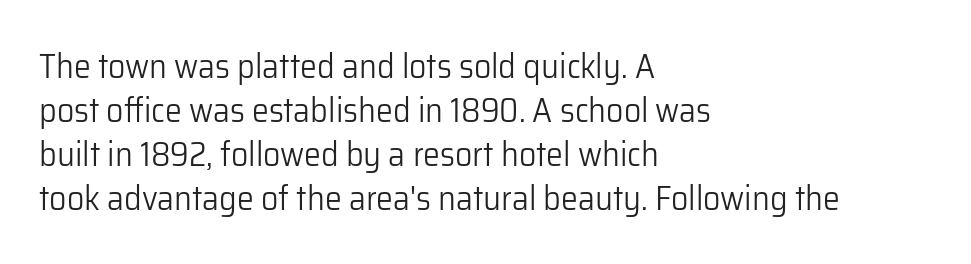
The image shows 34 px light sans-serif type, upright; set left-aligned, normal line spacing (1.29x), normal letter spacing, not underlined; low stroke contrast and a medium x-height.
